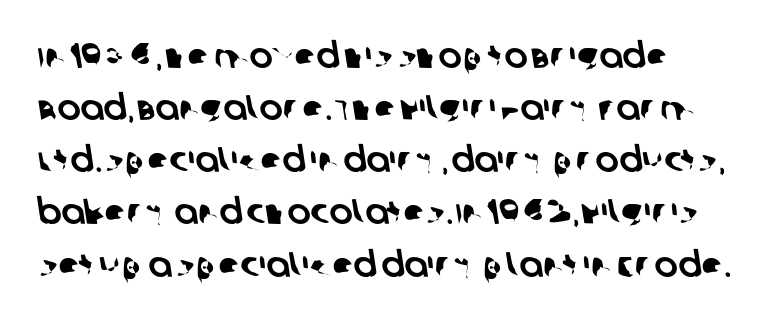
The image shows 35 px sans-serif type; set left-aligned, normal line spacing (1.49x), normal letter spacing, not underlined; low stroke contrast and a large x-height.
